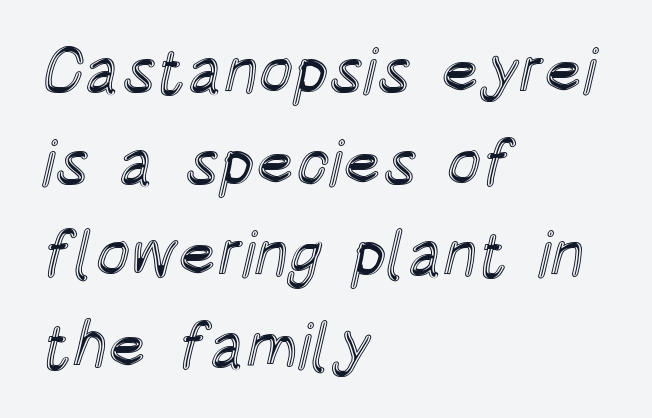
Proportional: the letters do not fall into vertical columns. The rendering anchors every line to the left-hand side. Line spacing here is normal. Each word holds together tightly as a unit, with standard inter-letter gaps. The words here are not underlined.
